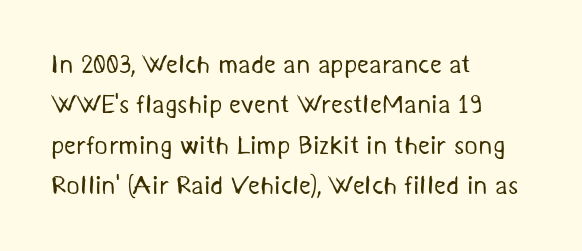
Q: Is the text bold? A: No.
Q: Is the text underlined? A: No.
Q: How is the paragraph aligned? A: Left-aligned.
Q: Is the spacing between letters normal or unusually wide? A: Normal.
Q: Is the spacing between lines tight, normal or loose? A: Normal.
